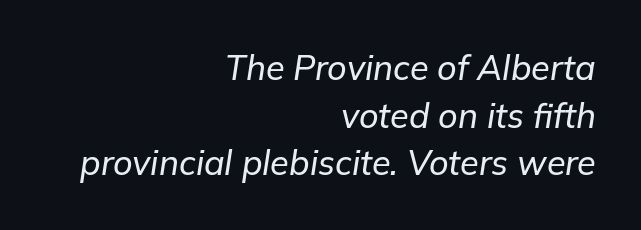
This sample uses plain, unmodified letter spacing. The zone under the glyphs is completely vacant. The typography opts for an oblique posture over an upright one. Character widths vary here, with narrow letters taking less room than wide ones. Reading down the column, the eye jumps a familiar distance to each next line.
